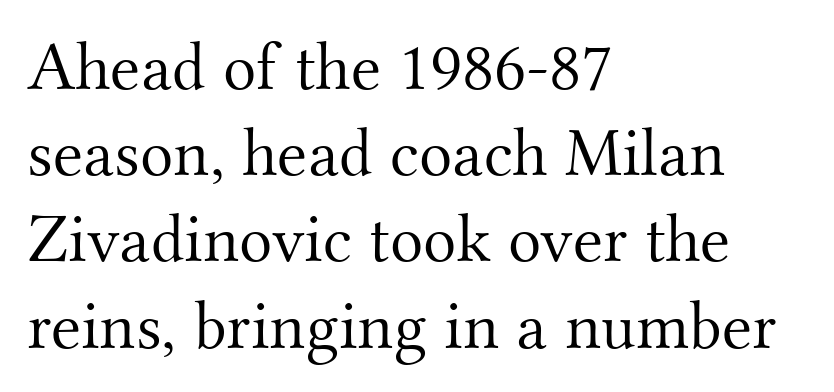
The image shows 69 px light serif type, upright; set left-aligned, normal line spacing (1.25x), normal letter spacing, not underlined; medium stroke contrast and a small x-height.
